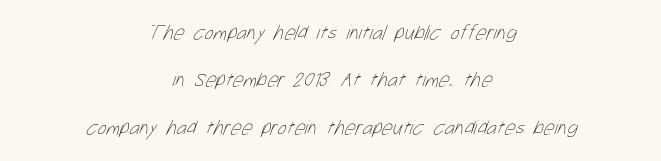
{"bold": "no", "underline": "no", "align": "center", "line_spacing": "loose", "line_spacing_ratio": 2.26, "letter_spacing": "normal", "letter_spacing_em": 0.0, "glyph_px": 21}
